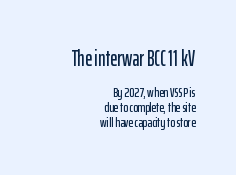
The face used here appears at its bigger size in the upper chunk. The lettering holds an erect, upright posture throughout. Observe the ordinary spacing: letters are neighbours, not strangers. Baseline-to-baseline distance is barely more than the letter height. Caption: multi-line text, flush right, ragged left. Lines of text with bare space underneath.
